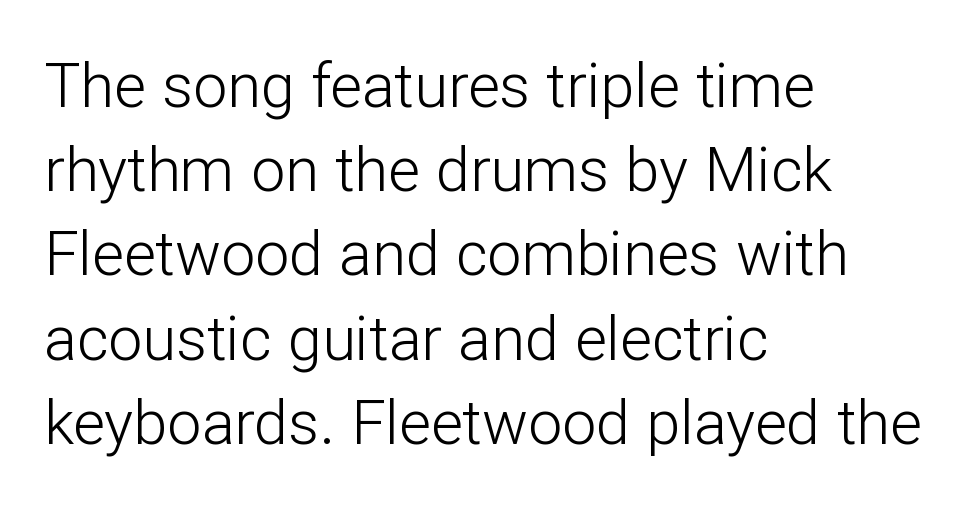
Q: Is the text bold? A: No.
Q: Is the text italic (slanted)? A: No, it is upright.
Q: Is the typeface a serif or a sans-serif typeface? A: Sans-serif.
Q: Is the text underlined? A: No.
Q: How is the paragraph aligned? A: Left-aligned.
Q: Is the spacing between letters normal or unusually wide? A: Normal.
Q: Is the spacing between lines tight, normal or loose? A: Normal.
Q: Width (condensed, normal, or wide)? A: Normal.
Q: Stroke contrast? A: Low.
Q: x-height? A: Medium.
Q: Monospaced? A: No.
